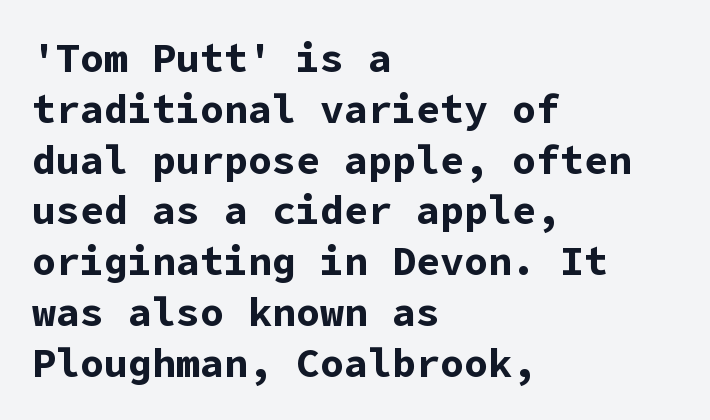
{"serif": "no", "italic": "no", "bold": "yes", "weight": "bold", "width": "normal", "stroke_contrast": "low", "x_height": "medium", "underline": "no", "align": "left", "line_spacing": "normal", "line_spacing_ratio": 1.27, "letter_spacing": "normal", "letter_spacing_em": 0.0, "glyph_px": 40}
